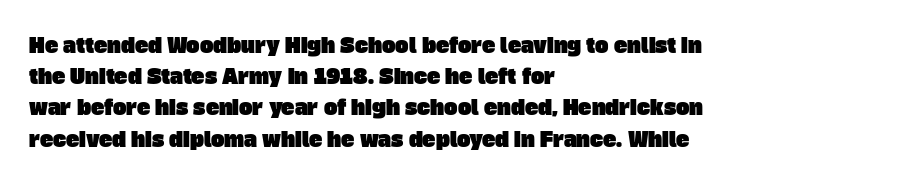
The image shows 20 px text type; set left-aligned, normal line spacing (1.56x), normal letter spacing, not underlined.
